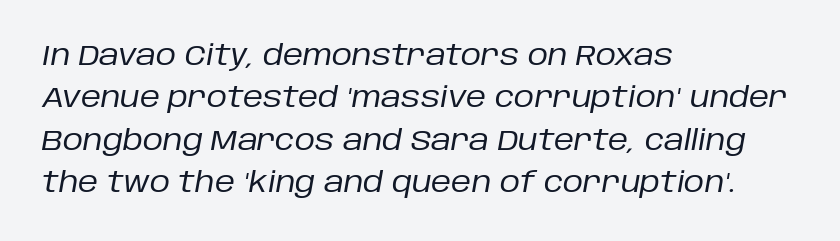
{"italic": "yes", "lean": "right", "slant_degrees": 10, "bold": "no", "weight": "regular", "width": "normal", "stroke_contrast": "low", "x_height": "large", "monospaced": "no", "underline": "no", "align": "left", "line_spacing": "normal", "line_spacing_ratio": 1.51, "letter_spacing": "normal", "letter_spacing_em": 0.0, "glyph_px": 28}
